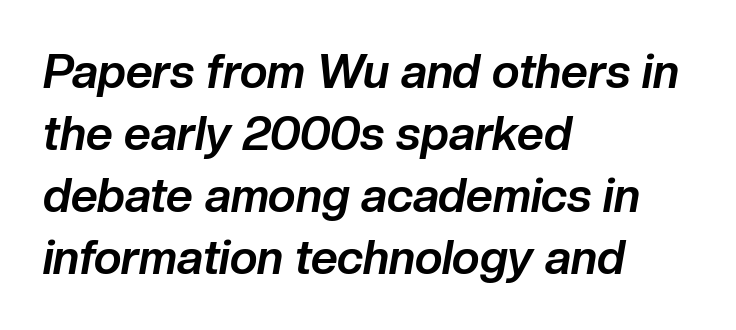
The image shows 47 px bold type, italic (leaning right); set left-aligned, normal line spacing (1.32x), normal letter spacing, not underlined; low stroke contrast and a medium x-height.
